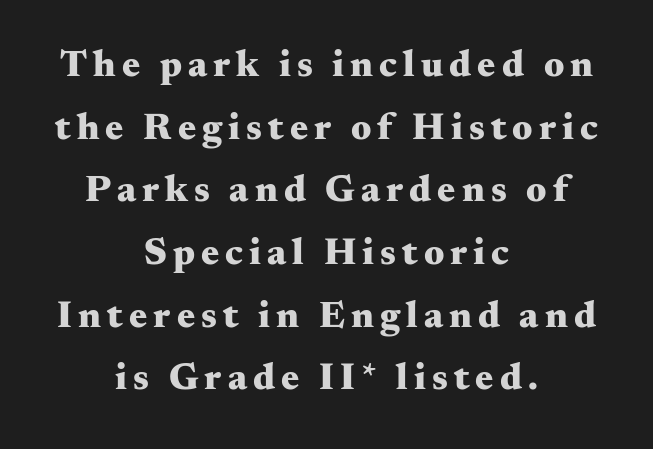
Note the varied advance widths — an 'i' is clearly narrower than an 'm'. The face used here has the dense, thick strokes of a bold. Each new line begins a customary step beneath the previous one. In terms of posture, this sample is upright. Neither beginnings nor endings align; midpoints do. Check where the strokes stop: tiny serifs finish them off.
